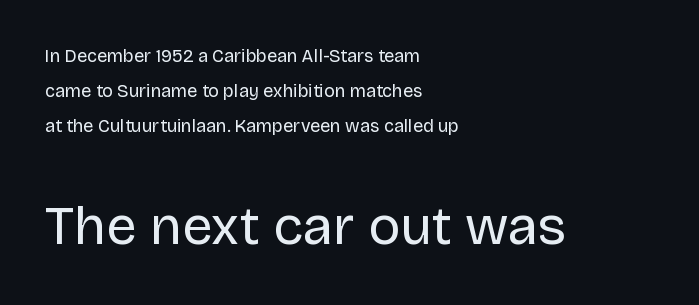
Q: Is the text bold? A: No.
Q: Is the text italic (slanted)? A: No, it is upright.
Q: Is the typeface a serif or a sans-serif typeface? A: Sans-serif.
Q: Is the text underlined? A: No.
Q: How is the paragraph aligned? A: Left-aligned.
Q: Is the spacing between letters normal or unusually wide? A: Normal.
Q: Is the spacing between lines tight, normal or loose? A: Loose.
Q: Which block of text is set in a larger size, the first (top) or the second (bottom)? A: The second (bottom) one.
Q: Width (condensed, normal, or wide)? A: Normal.
Q: Stroke contrast? A: Low.
Q: x-height? A: Large.
Q: Monospaced? A: No.
